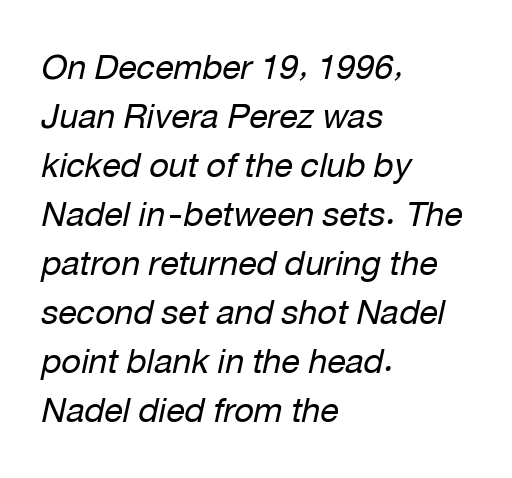
{"italic": "yes", "lean": "right", "slant_degrees": 12, "bold": "no", "weight": "regular", "width": "normal", "stroke_contrast": "low", "x_height": "medium", "monospaced": "no", "underline": "no", "align": "left", "line_spacing": "normal", "line_spacing_ratio": 1.44, "letter_spacing": "normal", "letter_spacing_em": 0.0, "glyph_px": 34}
